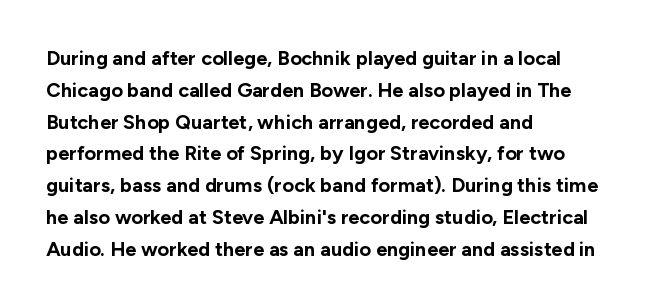
Upright lettering throughout. The foot of each line stays bare and open. Line spacing here is normal. The letters sit at their default tracking, neither squeezed nor spread. The setting favours the left margin, as ordinary paragraphs usually do. These words are printed bold, with thick strokes throughout.
